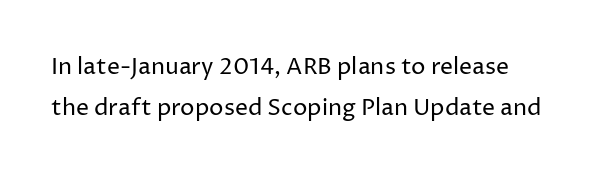
{"italic": "no", "bold": "no", "underline": "no", "align": "left", "line_spacing_ratio": 1.77, "letter_spacing": "normal", "letter_spacing_em": 0.0, "glyph_px": 23}
